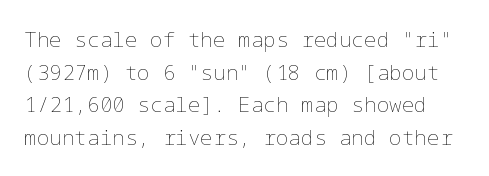
The image shows 21 px text type, upright; set normal line spacing (1.55x), normal letter spacing, not underlined.
